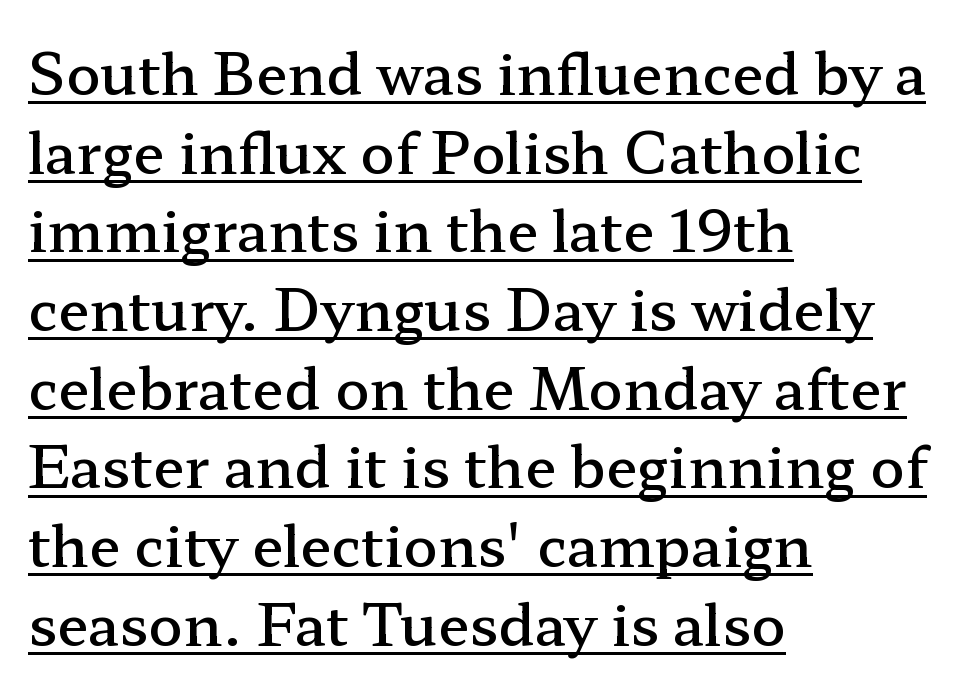
Look at the bottom of the vertical strokes: they flare into serifs here. Compared with undecorated copy, this sample adds a rule below the words. Here the glyphs are tracked normally, forming tight word shapes. These lines stack with their left ends in a neat column. A bit beefed up — I'd call it semibold rather than bold.
